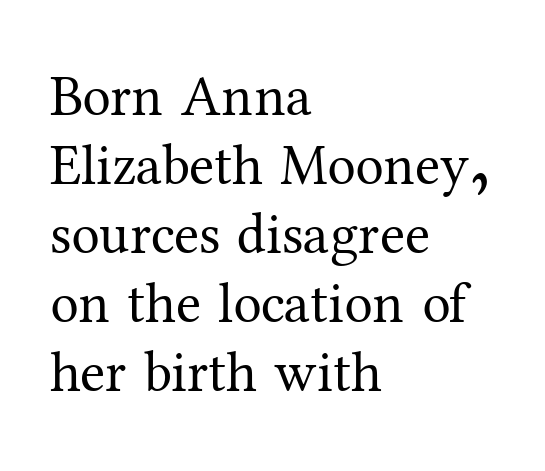
{"serif": "yes", "italic": "no", "bold": "no", "weight": "regular", "width": "normal", "stroke_contrast": "medium", "x_height": "medium", "monospaced": "no", "underline": "no", "align": "left", "line_spacing_ratio": 1.21, "letter_spacing": "normal", "letter_spacing_em": 0.0, "glyph_px": 57}
